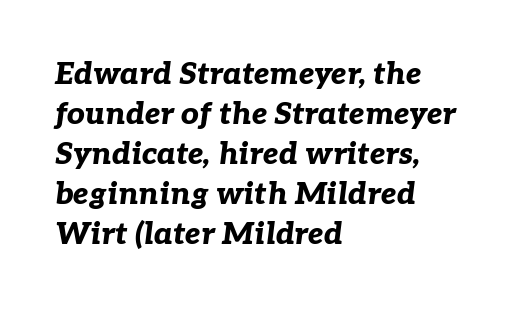
The image shows 31 px bold type, italic (leaning right); set left-aligned, normal line spacing (1.29x), normal letter spacing, not underlined; low stroke contrast and a medium x-height.
